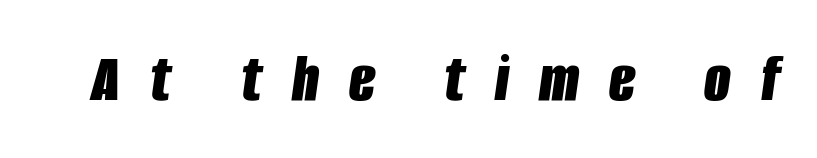
{"italic": "yes", "lean": "right", "slant_degrees": 8, "bold": "yes", "weight": "bold", "width": "condensed", "stroke_contrast": "low", "x_height": "large", "monospaced": "no", "underline": "no", "letter_spacing": "wide", "letter_spacing_em": 0.43, "glyph_px": 69}
